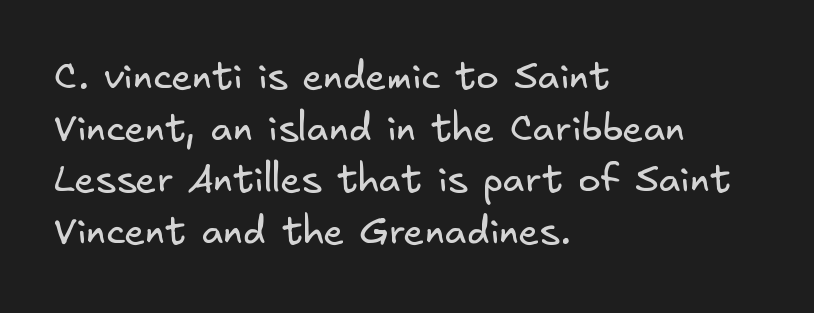
Q: Is the text bold? A: No.
Q: Is the typeface a serif or a sans-serif typeface? A: Sans-serif.
Q: Is the text underlined? A: No.
Q: How is the paragraph aligned? A: Left-aligned.
Q: Is the spacing between letters normal or unusually wide? A: Normal.
Q: Is the spacing between lines tight, normal or loose? A: Normal.
Q: Width (condensed, normal, or wide)? A: Normal.
Q: Stroke contrast? A: Low.
Q: x-height? A: Small.
